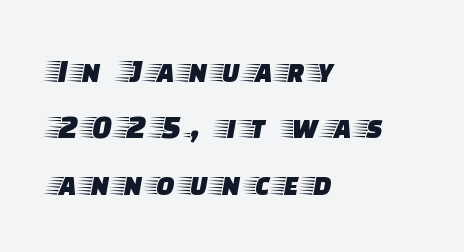
The image shows 34 px wide serif type; set left-aligned, normal line spacing (1.66x), unusually wide letter spacing (+0.21 em), not underlined; low stroke contrast and a large x-height.
